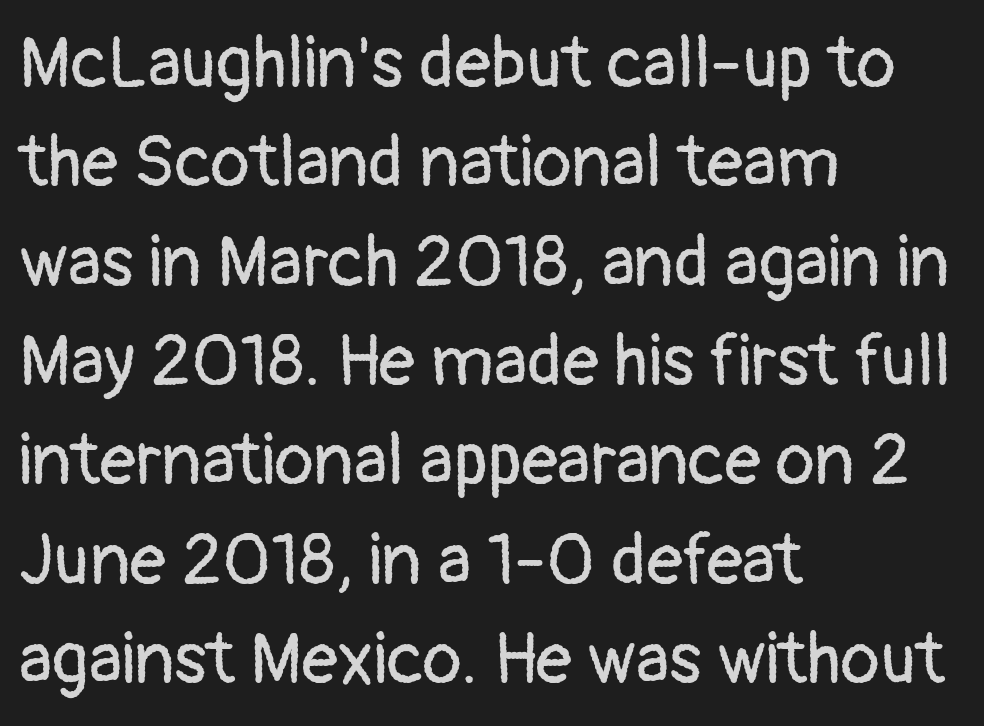
Interline gaps are of average width in this sample. Anything drawn beneath the words? Only blank space. Nothing unusual about the tracking: characters are spaced as the font intends. Does the type have serifs? No, each stem ends abruptly. Stem width sits at or under what a default text font uses. Do the characters align in a grid? No, the font is proportional.
